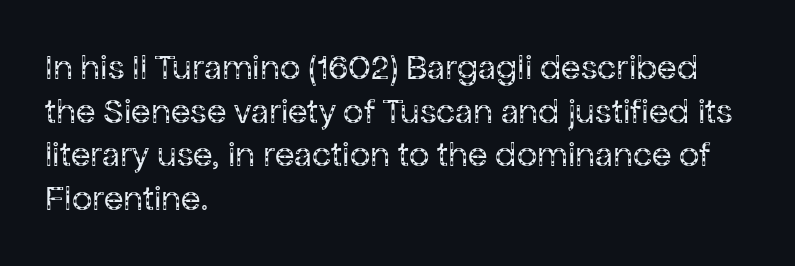
Q: Is the text bold? A: No.
Q: Is the text italic (slanted)? A: No, it is upright.
Q: Is the typeface a serif or a sans-serif typeface? A: Sans-serif.
Q: Is the text underlined? A: No.
Q: How is the paragraph aligned? A: Left-aligned.
Q: Is the spacing between letters normal or unusually wide? A: Normal.
Q: Width (condensed, normal, or wide)? A: Normal.
Q: Stroke contrast? A: Low.
Q: x-height? A: Medium.
Q: Monospaced? A: No.
